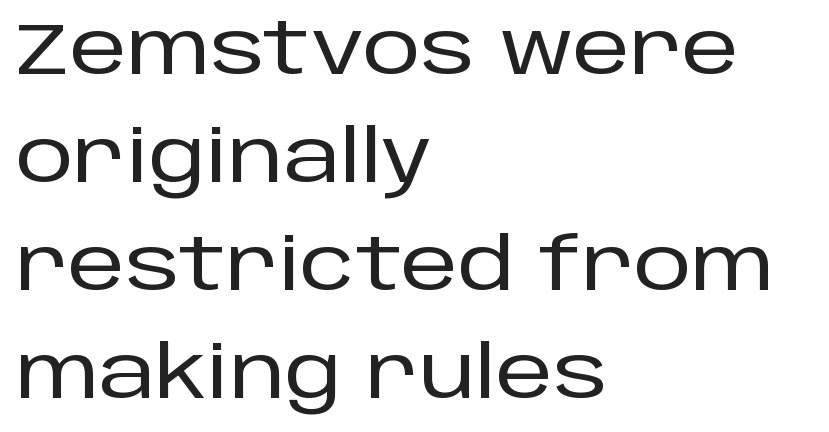
{"serif": "no", "italic": "no", "width": "normal", "stroke_contrast": "low", "x_height": "large", "monospaced": "no", "underline": "no", "align": "left", "line_spacing": "normal", "line_spacing_ratio": 1.5, "letter_spacing": "normal", "letter_spacing_em": 0.0, "glyph_px": 72}
